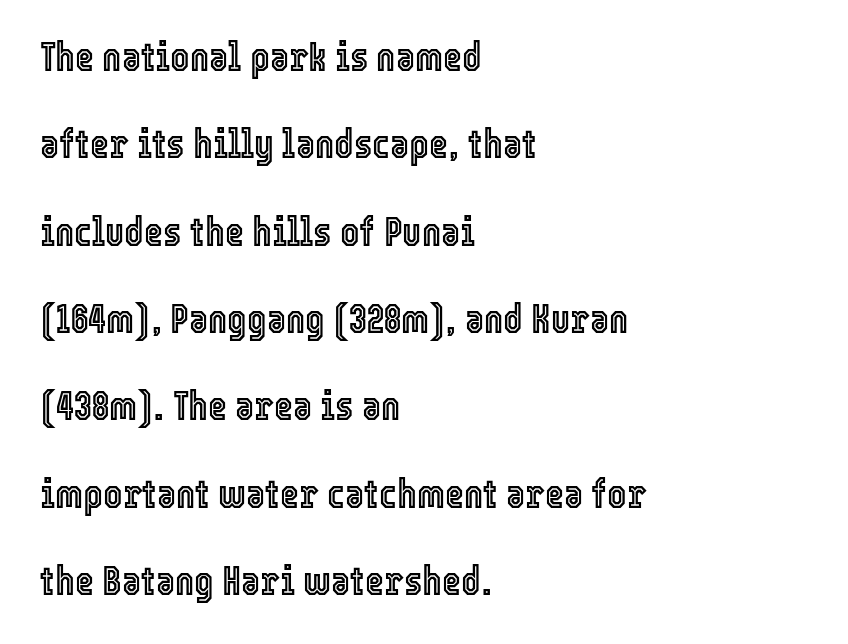
Q: Is the text italic (slanted)? A: No, it is upright.
Q: Is the text underlined? A: No.
Q: How is the paragraph aligned? A: Left-aligned.
Q: Is the spacing between letters normal or unusually wide? A: Normal.
Q: Is the spacing between lines tight, normal or loose? A: Loose.
Q: Width (condensed, normal, or wide)? A: Condensed.
Q: x-height? A: Medium.
Q: Monospaced? A: No.
